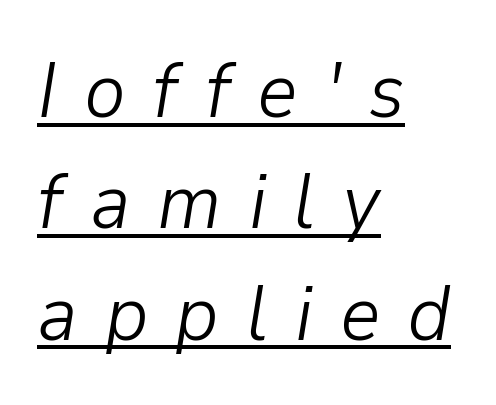
The image shows 79 px light type, italic (leaning right); set left-aligned, normal line spacing (1.41x), unusually wide letter spacing (+0.34 em), underlined; low stroke contrast and a medium x-height.
